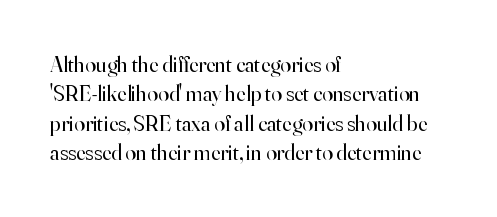
The image shows 22 px text type, upright; set left-aligned, normal line spacing (1.34x), normal letter spacing, not underlined.
